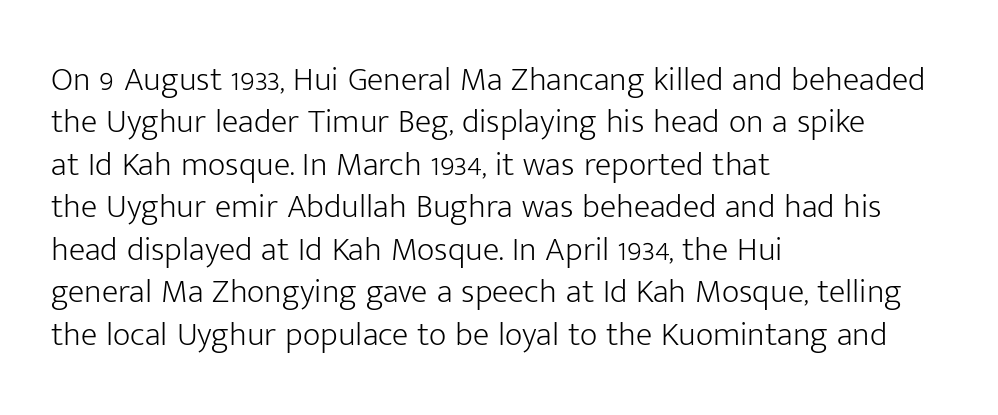
The image shows 34 px light sans-serif type, upright; set left-aligned, normal line spacing (1.25x), normal letter spacing, not underlined; low stroke contrast and a medium x-height.
